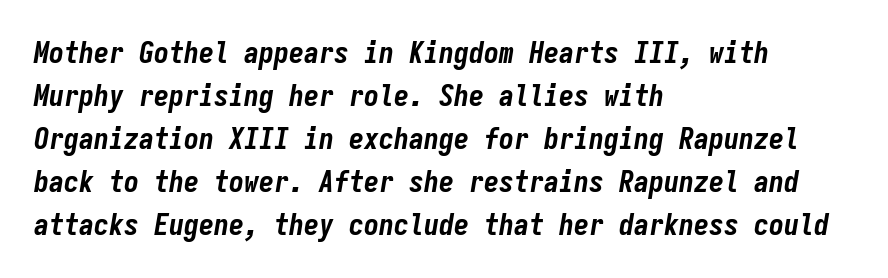
{"italic": "yes", "lean": "right", "slant_degrees": 9, "bold": "yes", "weight": "bold", "width": "condensed", "stroke_contrast": "low", "x_height": "medium", "monospaced": "yes", "underline": "no", "align": "left", "line_spacing": "normal", "line_spacing_ratio": 1.43, "letter_spacing": "normal", "letter_spacing_em": 0.0, "glyph_px": 30}
